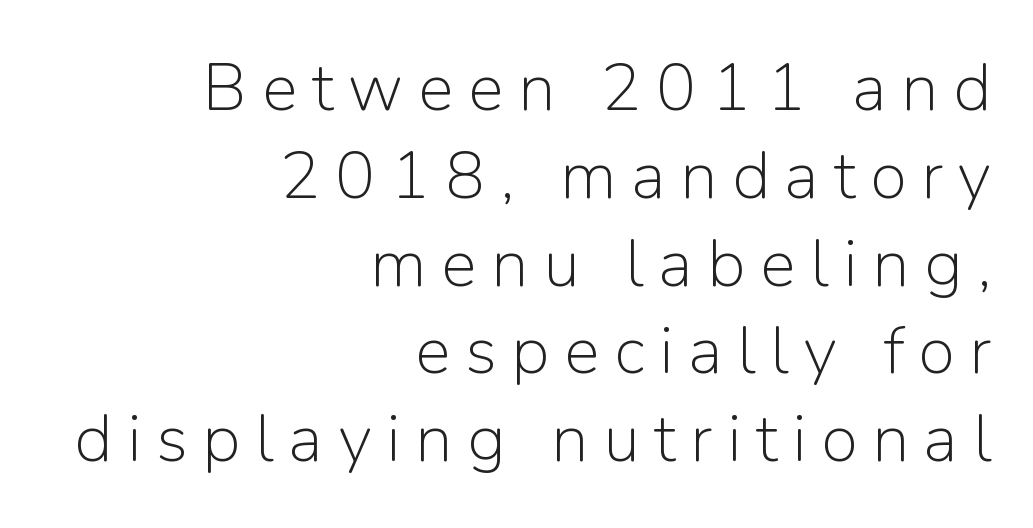
{"serif": "no", "italic": "no", "bold": "no", "weight": "light", "width": "normal", "stroke_contrast": "low", "x_height": "medium", "monospaced": "no", "underline": "no", "align": "right", "line_spacing": "normal", "line_spacing_ratio": 1.31, "letter_spacing": "wide", "letter_spacing_em": 0.22, "glyph_px": 67}
